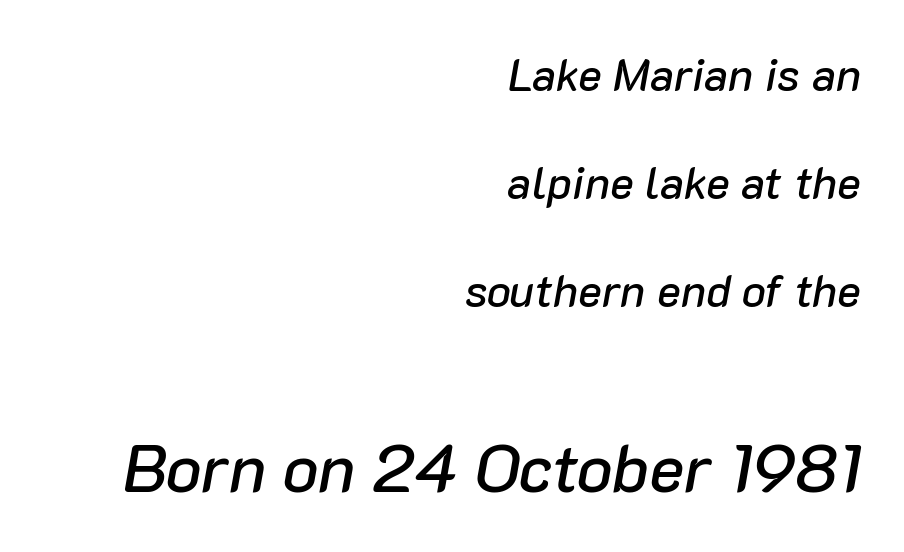
The image shows 67 px text type, italic (leaning right); set right-aligned, loose line spacing (2.4x), normal letter spacing, not underlined; the second (bottom) block is 1.49x larger; low stroke contrast and a medium x-height.
